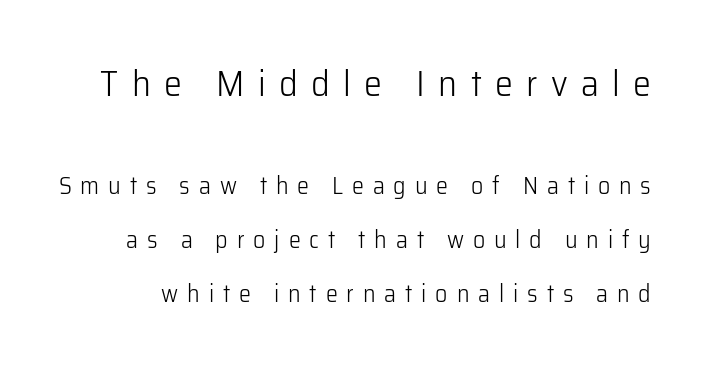
Students, note that the glyphs here are deliberately spaced far apart. The letters in the upper block stand taller than those in the block below. Character widths vary here, with narrow letters taking less room than wide ones. The letterforms sit at book weight or below. Note: no serifs on the glyphs.
